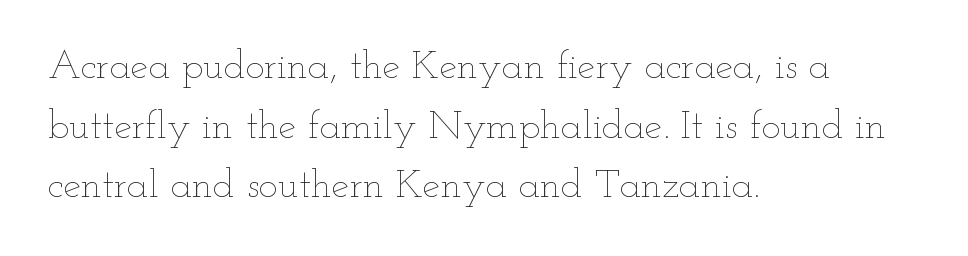
Q: Is the text bold? A: No.
Q: Is the text italic (slanted)? A: No, it is upright.
Q: Is the text underlined? A: No.
Q: How is the paragraph aligned? A: Left-aligned.
Q: Is the spacing between letters normal or unusually wide? A: Normal.
Q: Is the spacing between lines tight, normal or loose? A: Normal.
Q: Width (condensed, normal, or wide)? A: Wide.
Q: Stroke contrast? A: Low.
Q: x-height? A: Small.
Q: Monospaced? A: No.
